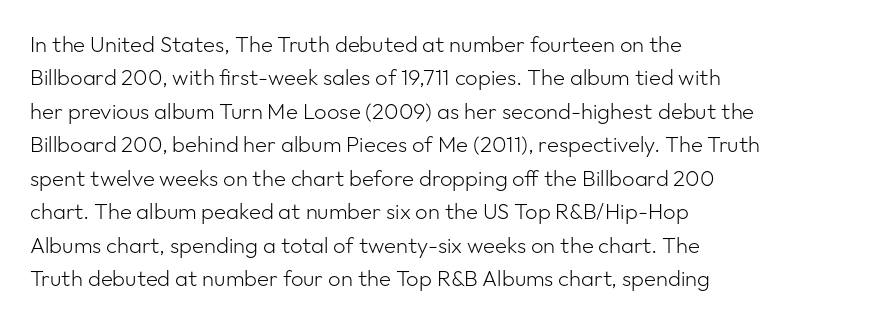
Summary of vertical rhythm: regular, with standard interline spacing. No extra ink here — the face is not bold. Quick note: not italic, upright. Horizontal alignment here is leftward, the default for most running prose.
